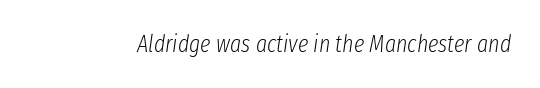
Q: Is the text bold? A: No.
Q: Is the text italic (slanted)? A: Yes, it leans right by about 8 degrees.
Q: Is the text underlined? A: No.
Q: Is the spacing between letters normal or unusually wide? A: Normal.
